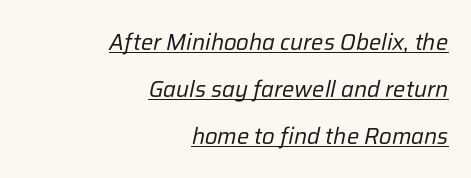
The image shows 23 px text type, italic (leaning right); set right-aligned, loose line spacing (2.04x), normal letter spacing, underlined.
